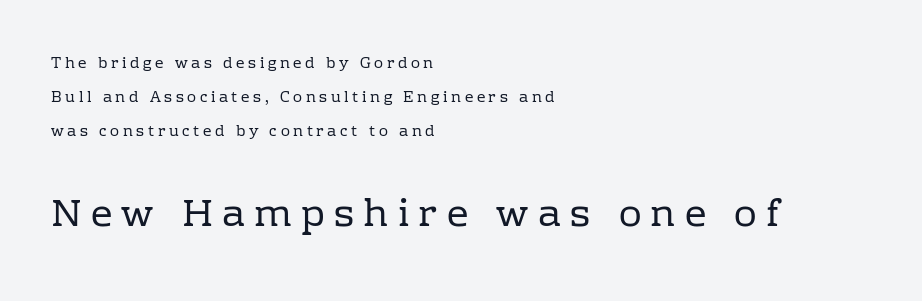
The image shows 38 px regular-weight serif type, upright; set left-aligned, loose line spacing (2.27x), unusually wide letter spacing (+0.24 em), not underlined; the second (bottom) block is 2.53x larger; low stroke contrast and a medium x-height.
